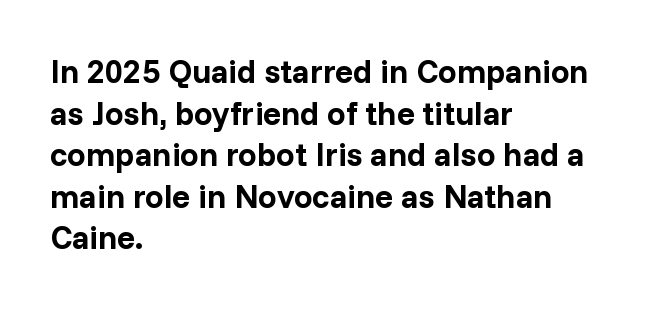
The image shows 33 px bold sans-serif type, upright; set left-aligned, normal line spacing (1.26x), normal letter spacing, not underlined; low stroke contrast and a medium x-height.
